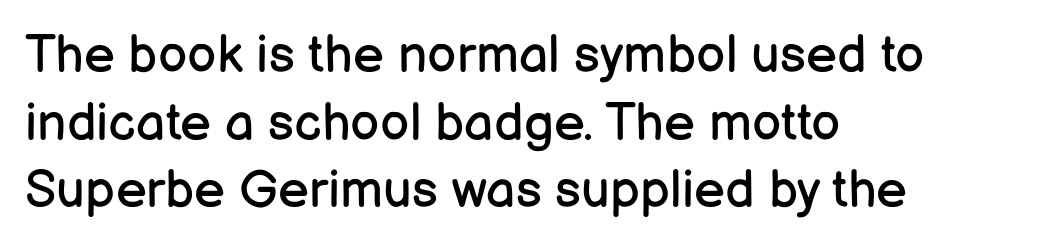
The image shows 52 px regular-weight sans-serif type, upright; set left-aligned, normal line spacing (1.3x), normal letter spacing, not underlined; low stroke contrast and a medium x-height.
